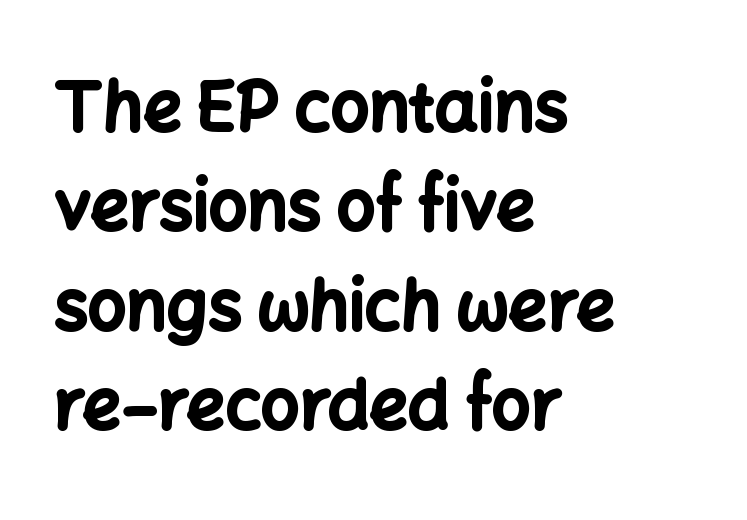
The image shows 68 px bold sans-serif type, upright; set left-aligned, normal line spacing (1.46x), normal letter spacing, not underlined; low stroke contrast and a medium x-height.
